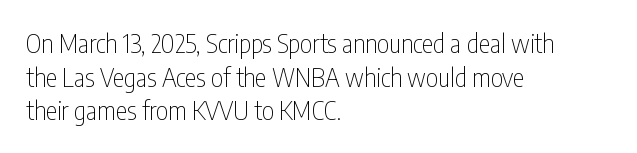
The image shows 26 px text type, upright; set left-aligned, normal line spacing (1.29x), normal letter spacing, not underlined.
